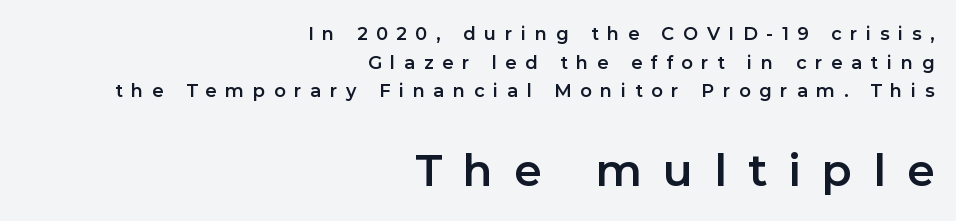
{"serif": "no", "italic": "no", "width": "normal", "stroke_contrast": "low", "x_height": "medium", "monospaced": "no", "underline": "no", "align": "right", "line_spacing": "normal", "line_spacing_ratio": 1.59, "letter_spacing": "wide", "letter_spacing_em": 0.48, "larger_block": "second", "size_ratio": 2.44, "glyph_px": 44}
